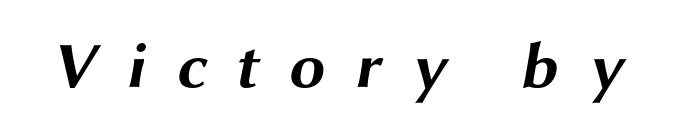
Q: Is the text bold? A: Yes.
Q: Is the typeface a serif or a sans-serif typeface? A: Sans-serif.
Q: Is the text underlined? A: No.
Q: Is the spacing between letters normal or unusually wide? A: Unusually wide.
Q: Width (condensed, normal, or wide)? A: Wide.
Q: Stroke contrast? A: Medium.
Q: x-height? A: Medium.
Q: Monospaced? A: No.
